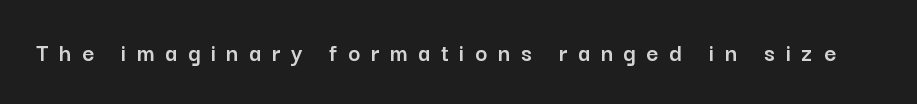
Italic? Not at all — the glyphs are vertical. The rendering inserts visible extra space after every character. Anything drawn beneath the words? Only blank space.
